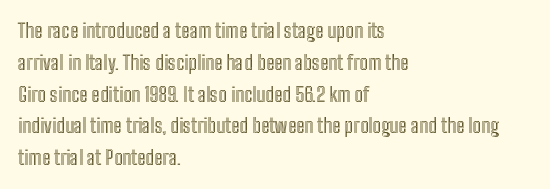
Q: Is the text italic (slanted)? A: No, it is upright.
Q: Is the text underlined? A: No.
Q: How is the paragraph aligned? A: Left-aligned.
Q: Is the spacing between letters normal or unusually wide? A: Normal.
Q: Is the spacing between lines tight, normal or loose? A: Normal.
